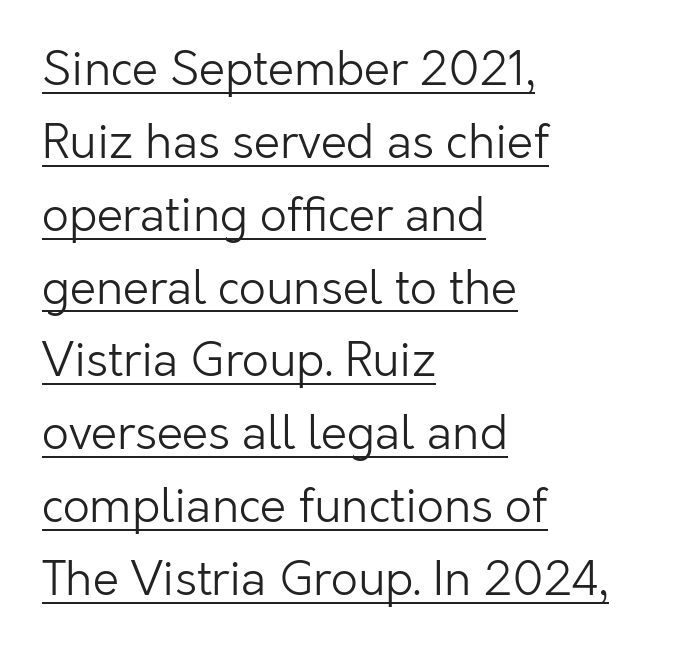
The image shows 47 px light sans-serif type, upright; set left-aligned, normal line spacing (1.55x), normal letter spacing, underlined; low stroke contrast and a medium x-height.
